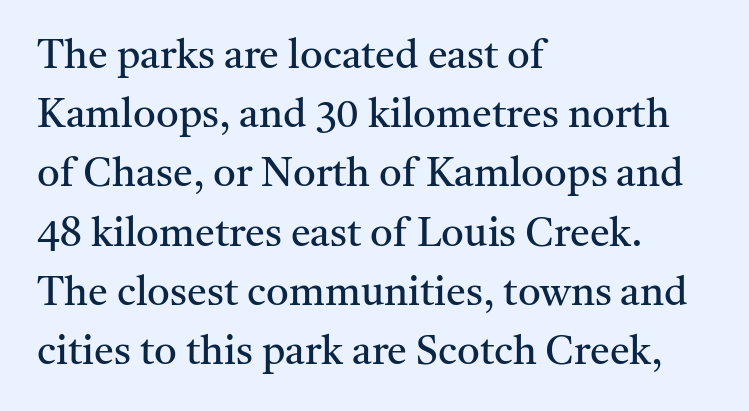
{"serif": "yes", "italic": "no", "bold": "no", "weight": "regular", "width": "normal", "stroke_contrast": "medium", "x_height": "medium", "monospaced": "no", "underline": "no", "align": "left", "line_spacing": "normal", "line_spacing_ratio": 1.48, "letter_spacing": "normal", "letter_spacing_em": 0.0, "glyph_px": 40}
